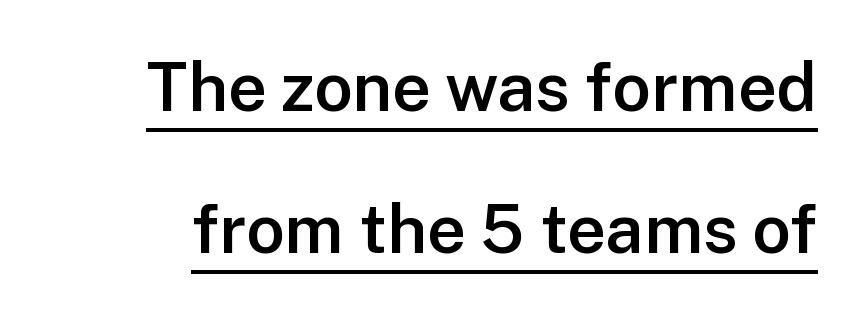
{"serif": "no", "italic": "no", "bold": "semi", "weight": "semibold", "width": "normal", "stroke_contrast": "low", "x_height": "medium", "monospaced": "no", "underline": "yes", "line_spacing": "loose", "line_spacing_ratio": 2.09, "letter_spacing": "normal", "letter_spacing_em": 0.0, "glyph_px": 68}
